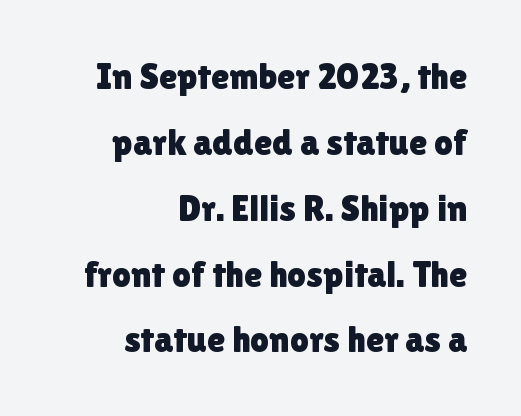
{"serif": "no", "italic": "no", "width": "normal", "x_height": "medium", "monospaced": "no", "underline": "no", "align": "right", "line_spacing_ratio": 1.78, "letter_spacing": "normal", "letter_spacing_em": 0.0, "glyph_px": 37}
